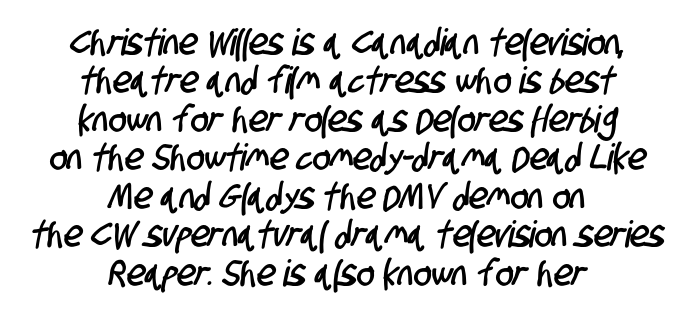
{"serif": "no", "width": "condensed", "stroke_contrast": "low", "x_height": "large", "monospaced": "no", "underline": "no", "align": "center", "line_spacing": "tight", "line_spacing_ratio": 1.04, "letter_spacing": "normal", "letter_spacing_em": 0.0, "glyph_px": 37}
